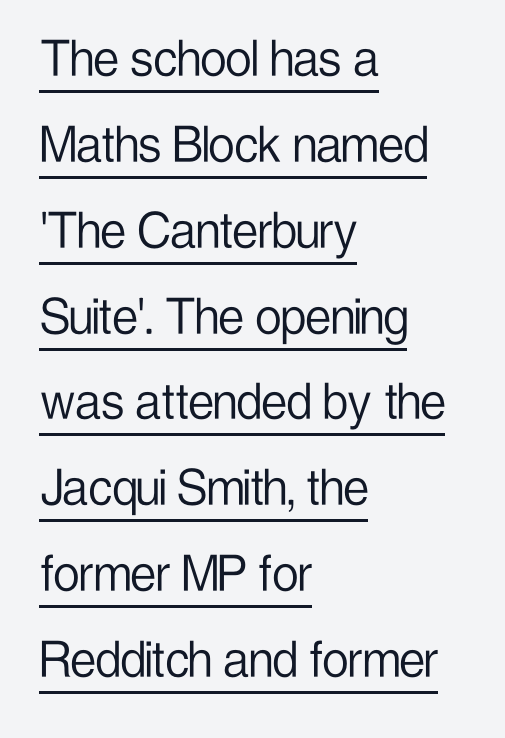
The image shows 58 px light, condensed sans-serif type, upright; set left-aligned, normal line spacing (1.48x), normal letter spacing, underlined; low stroke contrast and a medium x-height.
